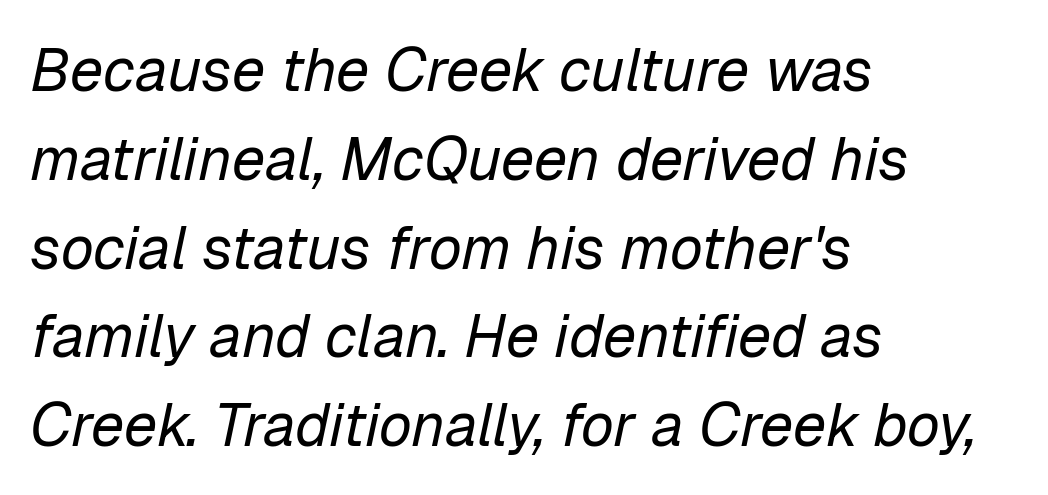
This sample has the flowing, uneven cadence of proportional lettering. Bare-footed words on every line. Alignment: flush left. Look at the tracking — it's just the regular setting, nothing added.
